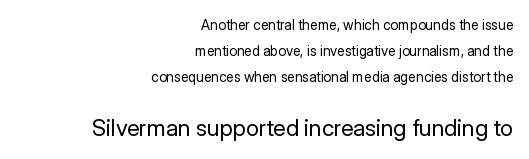
A typesetter would call this zero additional tracking. The typeface has the unassuming heft of standard copy or less. The font's upright variant was chosen for this text. The designer gave the closing block more size than the opening block. Each line ends at the same right margin while the left side varies. Descender tails drop into unmarked territory.
